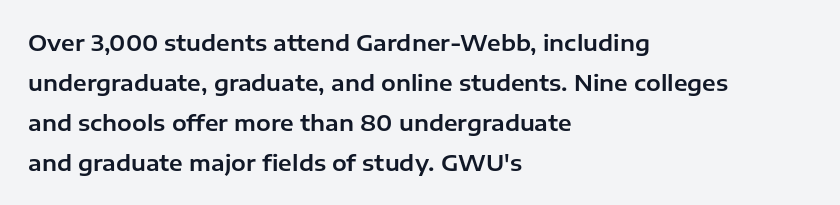
{"italic": "no", "underline": "no", "align": "left", "line_spacing_ratio": 1.82, "letter_spacing": "normal", "letter_spacing_em": 0.0, "glyph_px": 22}
